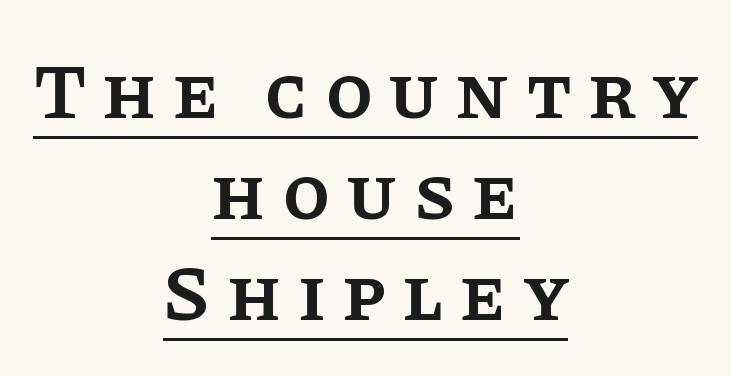
Descenders here cross a horizontal rule under the line. Serifs: yes, visible at the terminals of the letterforms. Characters remain perfectly vertical along every line. Does the leading feel generous? No, just average. Is the type bold? Partly — it's a semibold, heavier than regular but not fully bold.
